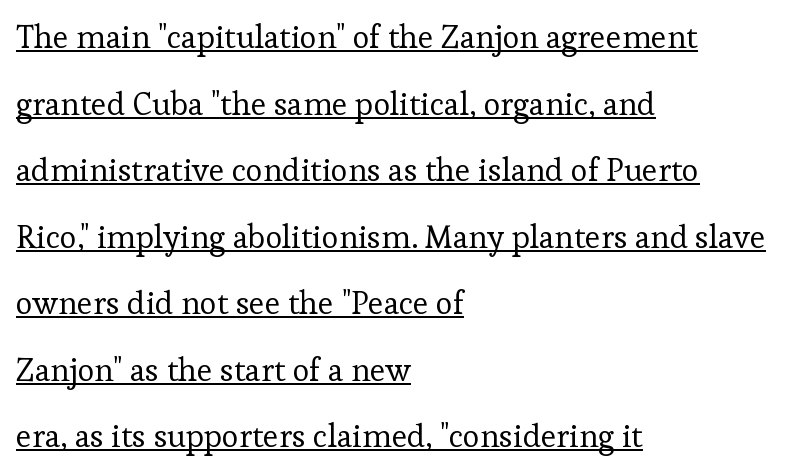
The image shows 32 px regular-weight serif type, upright; set left-aligned, loose line spacing (2.08x), normal letter spacing, underlined; low stroke contrast and a medium x-height.
